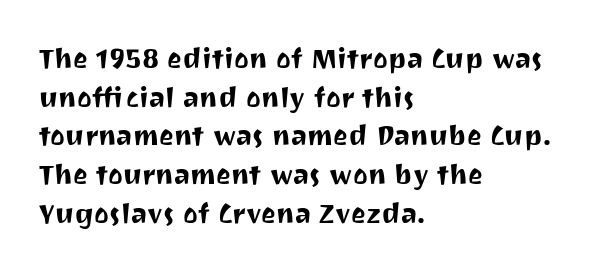
The image shows 28 px sans-serif type, upright; set left-aligned, normal line spacing (1.38x), normal letter spacing, not underlined; medium stroke contrast and a medium x-height.
